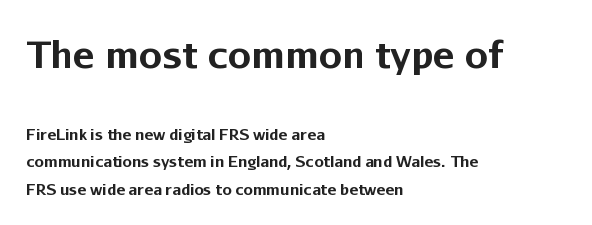
The image shows 37 px bold sans-serif type, upright; set left-aligned, line spacing 1.82x, normal letter spacing, not underlined; the first (top) block is 2.47x larger; low stroke contrast and a medium x-height.
